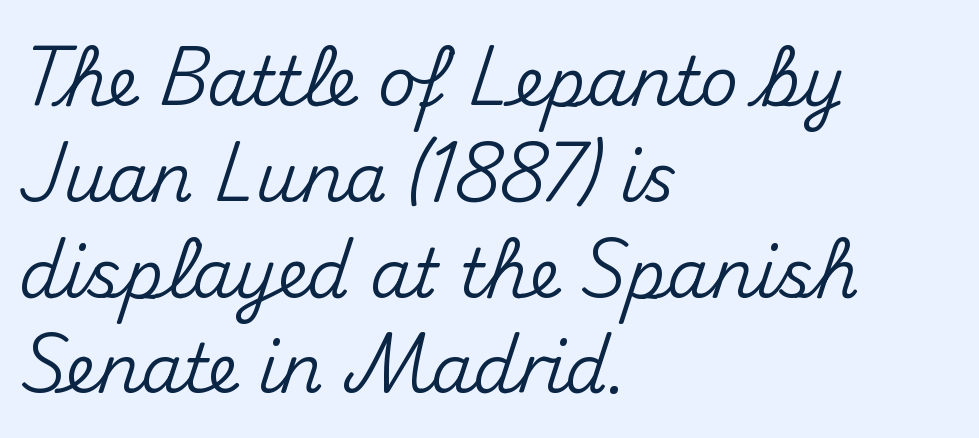
Nothing unusual about the tracking: characters are spaced as the font intends. Alignment: flush left. Serifs: no, the terminals of the letterforms are clean. Summary of vertical rhythm: regular, with standard interline spacing.
